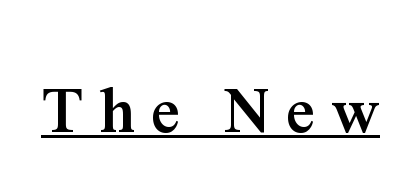
{"serif": "yes", "italic": "no", "bold": "yes", "weight": "semibold", "width": "normal", "stroke_contrast": "medium", "x_height": "medium", "monospaced": "no", "underline": "yes", "letter_spacing": "wide", "letter_spacing_em": 0.25, "glyph_px": 65}
